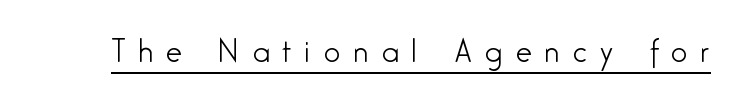
{"serif": "no", "italic": "no", "bold": "no", "weight": "light", "width": "condensed", "stroke_contrast": "low", "x_height": "medium", "monospaced": "no", "underline": "yes", "letter_spacing": "wide", "letter_spacing_em": 0.45, "glyph_px": 29}
